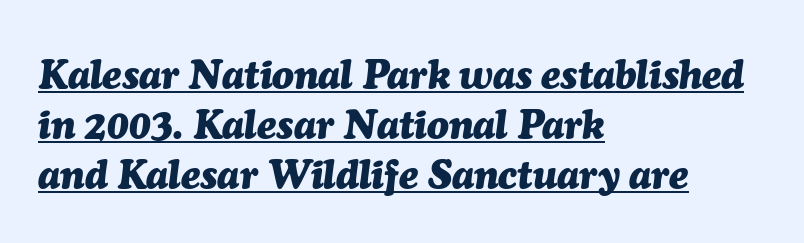
The image shows 40 px heavy type, italic (leaning right); set left-aligned, normal line spacing (1.25x), normal letter spacing, underlined; medium stroke contrast and a medium x-height.
